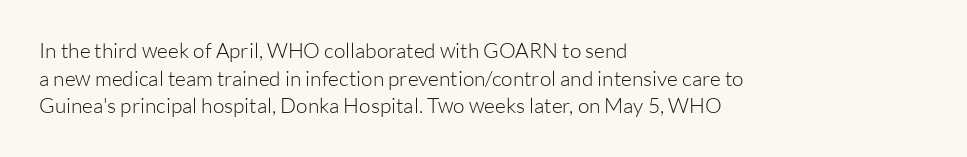
Q: Is the text bold? A: No.
Q: Is the text italic (slanted)? A: No, it is upright.
Q: Is the text underlined? A: No.
Q: How is the paragraph aligned? A: Left-aligned.
Q: Is the spacing between letters normal or unusually wide? A: Normal.
Q: Is the spacing between lines tight, normal or loose? A: Normal.
